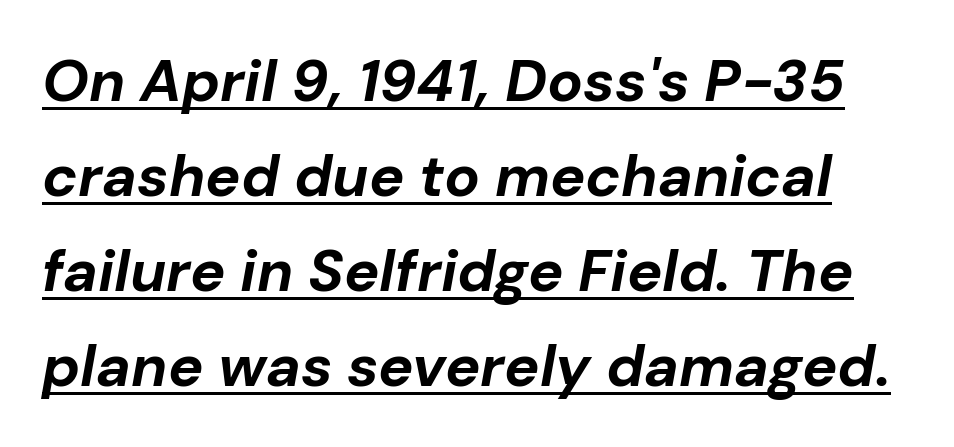
Q: Is the text bold? A: Yes.
Q: Is the text italic (slanted)? A: Yes, it leans right by about 10 degrees.
Q: Is the text underlined? A: Yes.
Q: Is the spacing between letters normal or unusually wide? A: Normal.
Q: Is the spacing between lines tight, normal or loose? A: Normal.
Q: Width (condensed, normal, or wide)? A: Normal.
Q: Stroke contrast? A: Low.
Q: x-height? A: Medium.
Q: Monospaced? A: No.
